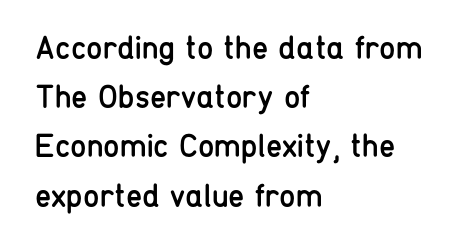
Q: Is the text bold? A: No.
Q: Is the text italic (slanted)? A: No, it is upright.
Q: Is the typeface a serif or a sans-serif typeface? A: Sans-serif.
Q: Is the text underlined? A: No.
Q: How is the paragraph aligned? A: Left-aligned.
Q: Is the spacing between letters normal or unusually wide? A: Normal.
Q: Is the spacing between lines tight, normal or loose? A: Normal.
Q: Width (condensed, normal, or wide)? A: Condensed.
Q: Stroke contrast? A: Low.
Q: x-height? A: Medium.
Q: Monospaced? A: No.
